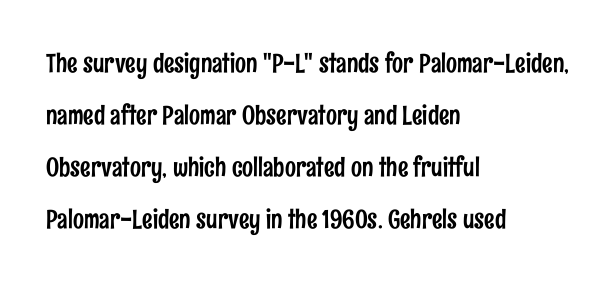
Q: Is the text italic (slanted)? A: No, it is upright.
Q: Is the text underlined? A: No.
Q: How is the paragraph aligned? A: Left-aligned.
Q: Is the spacing between letters normal or unusually wide? A: Normal.
Q: Is the spacing between lines tight, normal or loose? A: Loose.
